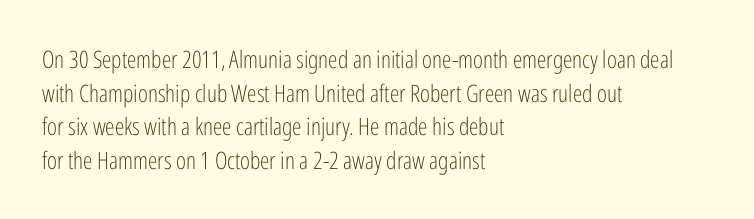
{"italic": "no", "bold": "no", "underline": "no", "align": "left", "line_spacing": "normal", "line_spacing_ratio": 1.4, "letter_spacing": "normal", "letter_spacing_em": 0.0, "glyph_px": 24}
